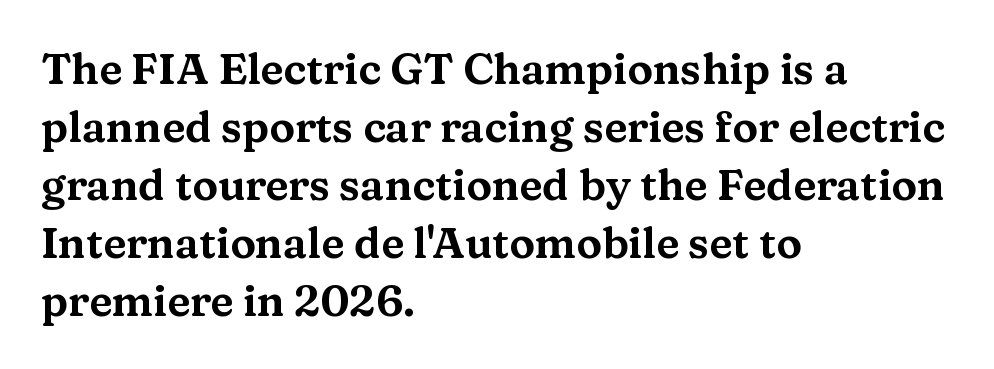
{"serif": "yes", "italic": "no", "width": "wide", "stroke_contrast": "medium", "x_height": "medium", "monospaced": "no", "underline": "no", "align": "left", "line_spacing": "normal", "line_spacing_ratio": 1.35, "letter_spacing": "normal", "letter_spacing_em": 0.0, "glyph_px": 43}
